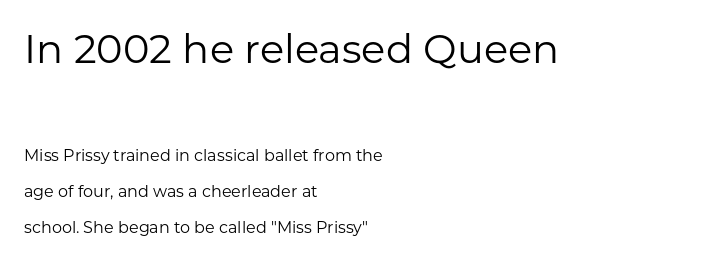
{"serif": "no", "italic": "no", "bold": "no", "weight": "regular", "width": "normal", "stroke_contrast": "low", "x_height": "medium", "monospaced": "no", "underline": "no", "align": "left", "line_spacing": "loose", "line_spacing_ratio": 2.23, "letter_spacing": "normal", "letter_spacing_em": 0.0, "larger_block": "first", "size_ratio": 2.5, "glyph_px": 40}
